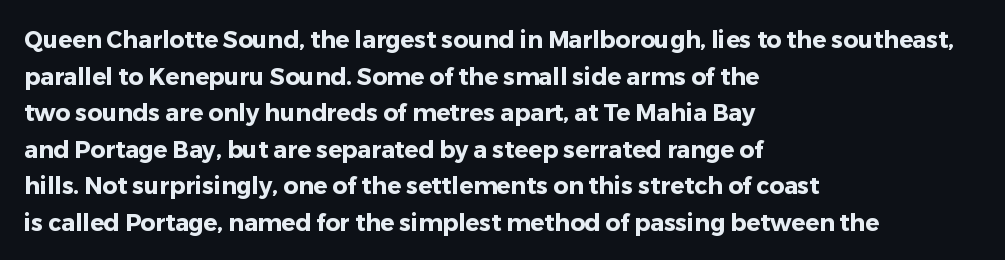
Q: Is the text bold? A: Yes.
Q: Is the text italic (slanted)? A: No, it is upright.
Q: Is the text underlined? A: No.
Q: How is the paragraph aligned? A: Left-aligned.
Q: Is the spacing between letters normal or unusually wide? A: Normal.
Q: Is the spacing between lines tight, normal or loose? A: Normal.
